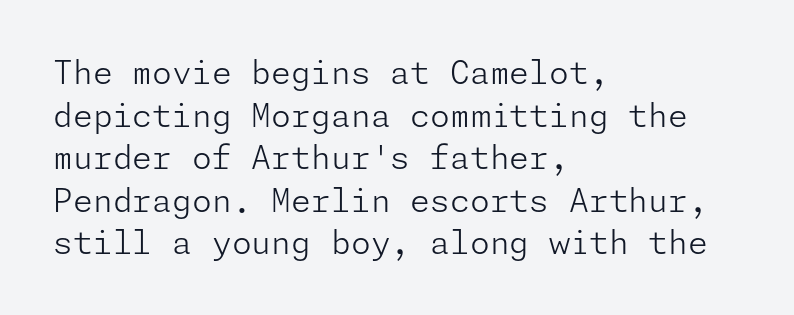
Q: Is the text bold? A: No.
Q: Is the text italic (slanted)? A: No, it is upright.
Q: Is the typeface a serif or a sans-serif typeface? A: Sans-serif.
Q: Is the text underlined? A: No.
Q: How is the paragraph aligned? A: Left-aligned.
Q: Is the spacing between letters normal or unusually wide? A: Normal.
Q: Is the spacing between lines tight, normal or loose? A: Normal.
Q: Width (condensed, normal, or wide)? A: Normal.
Q: Stroke contrast? A: Low.
Q: x-height? A: Medium.
